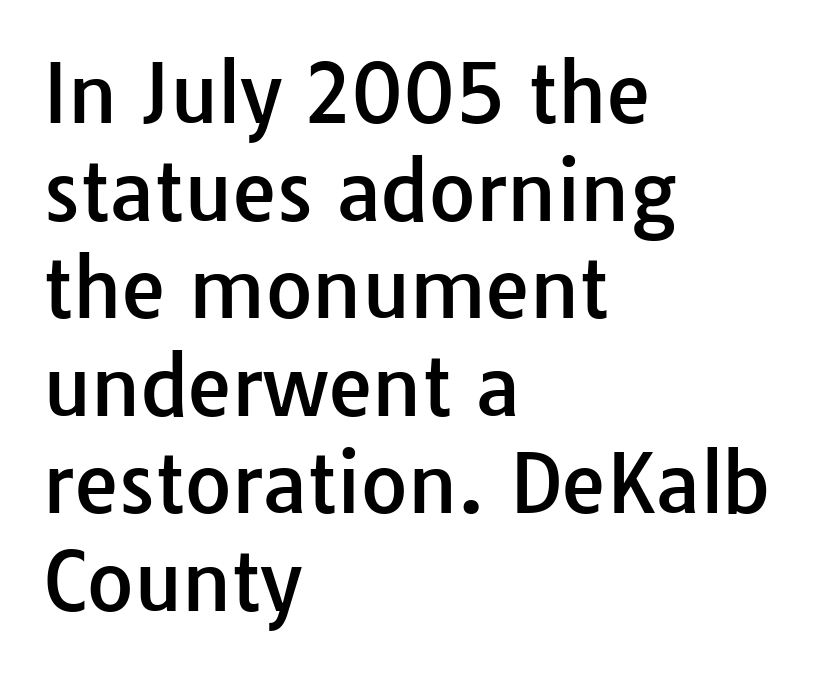
Q: Is the text italic (slanted)? A: No, it is upright.
Q: Is the typeface a serif or a sans-serif typeface? A: Sans-serif.
Q: Is the text underlined? A: No.
Q: How is the paragraph aligned? A: Left-aligned.
Q: Is the spacing between letters normal or unusually wide? A: Normal.
Q: Width (condensed, normal, or wide)? A: Normal.
Q: Stroke contrast? A: Low.
Q: x-height? A: Medium.
Q: Monospaced? A: No.
